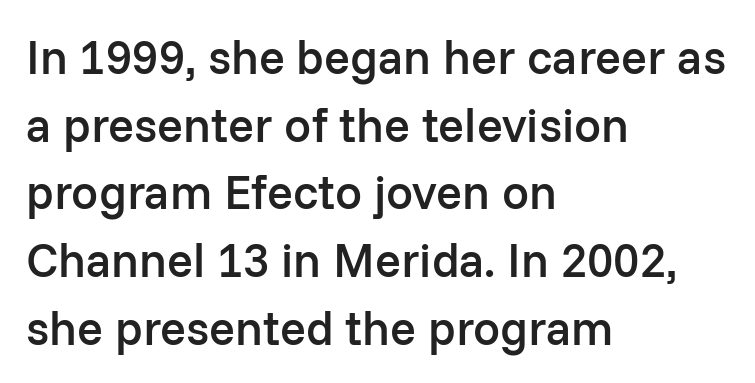
A sans-serif font was chosen for this passage. The ragged edge is on the right, which tells us the setting is flush left. Normally led — the rows are evenly, conventionally spaced. The letterforms sit shoulder to shoulder at normal distance.
